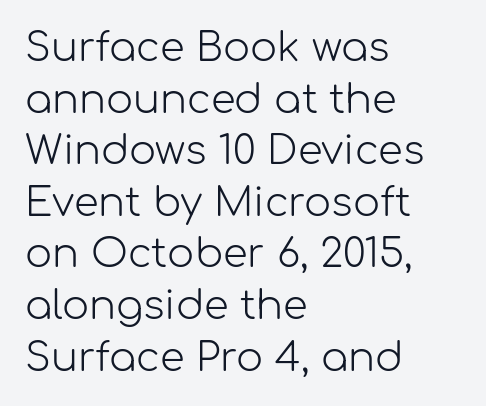
{"serif": "no", "italic": "no", "bold": "no", "weight": "light", "width": "normal", "stroke_contrast": "low", "x_height": "medium", "monospaced": "no", "underline": "no", "align": "left", "line_spacing": "normal", "line_spacing_ratio": 1.29, "letter_spacing": "normal", "letter_spacing_em": 0.0, "glyph_px": 40}
